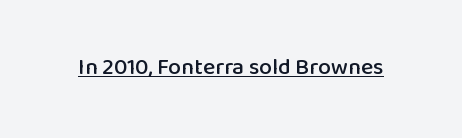
{"italic": "no", "underline": "yes", "letter_spacing": "normal", "letter_spacing_em": 0.0, "glyph_px": 23}
